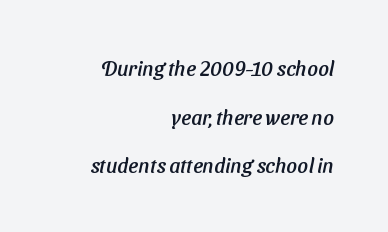
The image shows 21 px text type; set right-aligned, loose line spacing (2.32x), normal letter spacing, not underlined.
